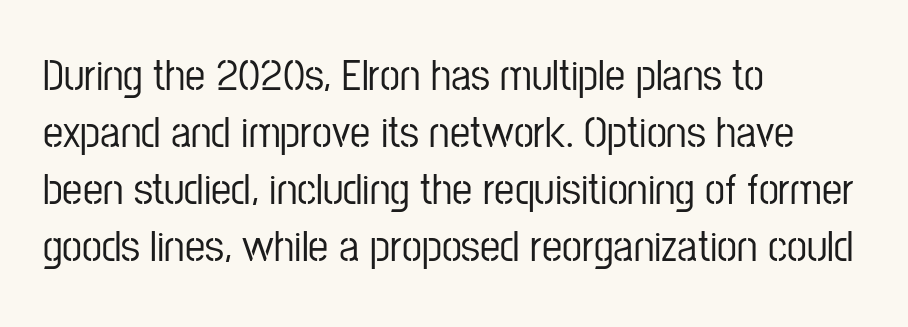
Spacing between characters is what you'd get straight out of the box. Notice how the passage keeps a crisp vertical edge on the left only. Descenders hang freely into open space. Interline gaps are of average width in this sample.
